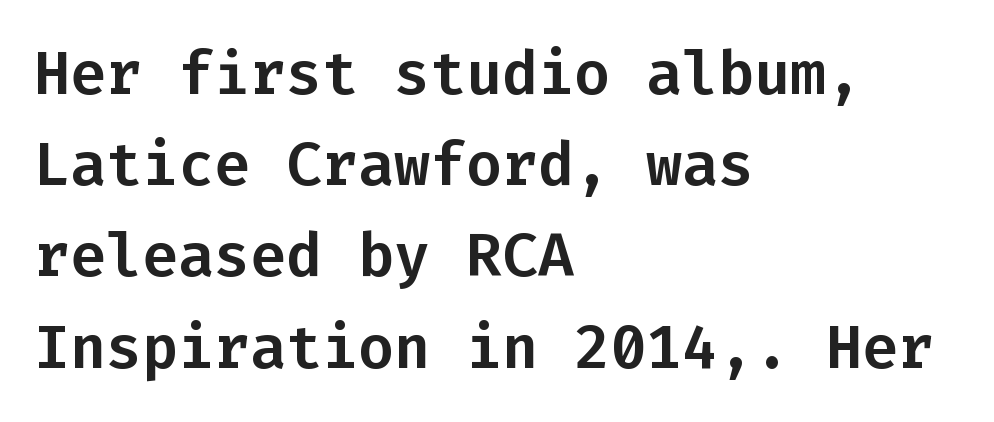
Q: Is the text italic (slanted)? A: No, it is upright.
Q: Is the typeface a serif or a sans-serif typeface? A: Sans-serif.
Q: Is the text underlined? A: No.
Q: How is the paragraph aligned? A: Left-aligned.
Q: Is the spacing between letters normal or unusually wide? A: Normal.
Q: Is the spacing between lines tight, normal or loose? A: Normal.
Q: Width (condensed, normal, or wide)? A: Normal.
Q: Stroke contrast? A: Low.
Q: x-height? A: Medium.
Q: Monospaced? A: Yes.
